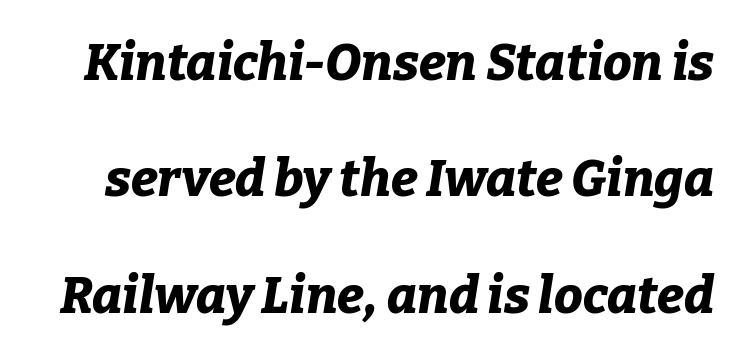
The image shows 51 px bold type, italic (leaning right); set loose line spacing (2.28x), normal letter spacing, not underlined; low stroke contrast and a medium x-height.
